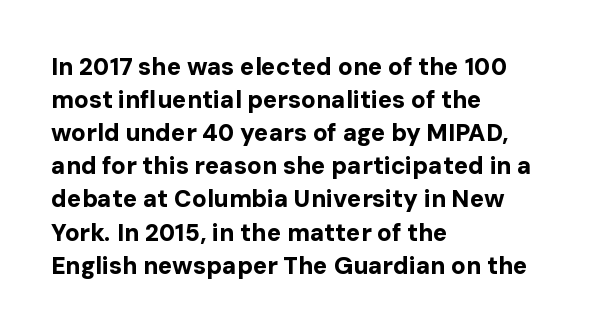
Q: Is the text bold? A: Yes.
Q: Is the text italic (slanted)? A: No, it is upright.
Q: Is the text underlined? A: No.
Q: How is the paragraph aligned? A: Left-aligned.
Q: Is the spacing between letters normal or unusually wide? A: Normal.
Q: Is the spacing between lines tight, normal or loose? A: Normal.
